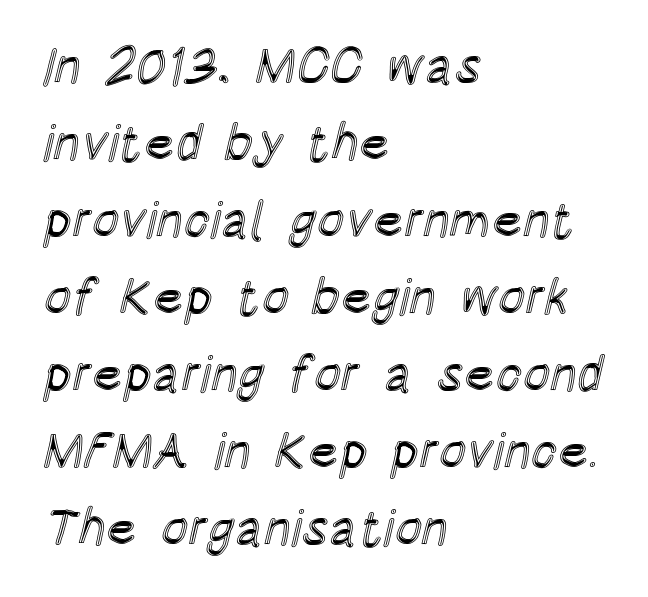
The leading is moderate, giving the passage an even texture. The face used here is proportionally spaced, like ordinary book or web type. If you drew a ruler down the left edge, every line would touch it. These lines keep a tight, regular rhythm from letter to letter. The glyphs are unaccompanied by any horizontal stroke below them.
